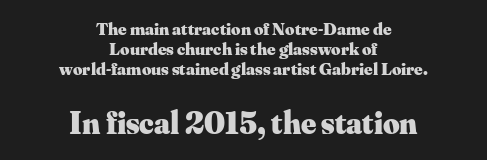
The image shows 32 px heavy serif type, upright; set centered, tight line spacing (1.1x), normal letter spacing, not underlined; the second (bottom) block is 1.78x larger; medium stroke contrast and a small x-height.
